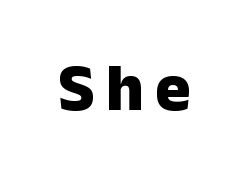
The face used here is a sans, in the tradition of grotesques and geometrics. Is this a fixed-width face? No — the glyphs have proportional, varying widths. If you drew a line through each stem, it would be perfectly vertical. The space directly below the letters is spotless. Does the weight exceed regular? Yes, all the way to bold.
